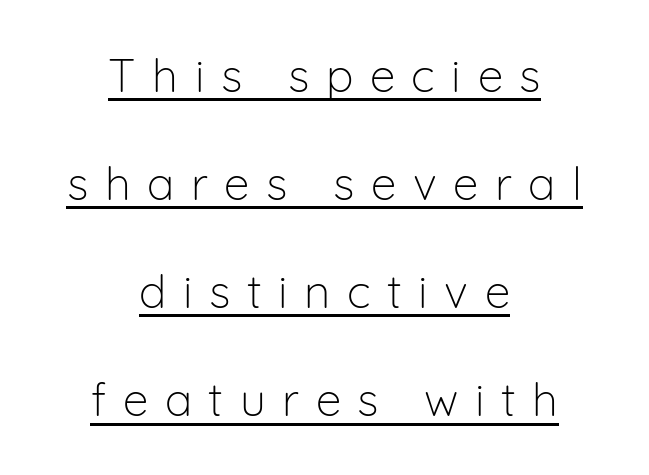
The passage shown is underscored from start to finish. Proportional: the letters do not fall into vertical columns. Short and long lines alike share a common midpoint. Quick note: interline space is abundant. The designer went with a sans here, leaving each stem footless. Inter-character spacing is expanded well beyond the font's built-in metrics.
